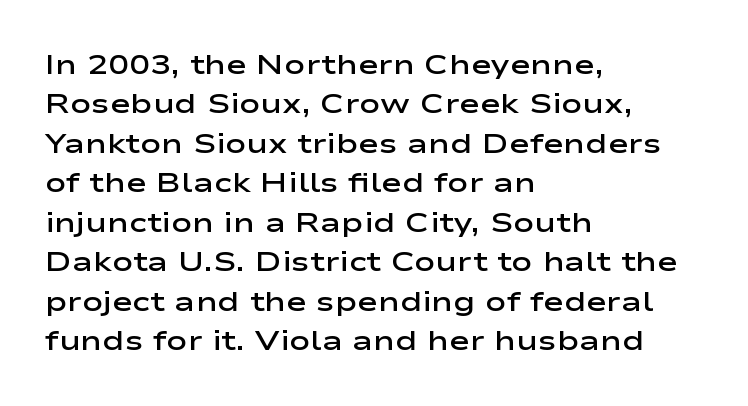
Italic: no, the glyphs are upright roman. Any mark beneath the type? The region is blank. Varying glyph widths throughout — classic text-font behaviour. Where is the straight margin? On the left. Baseline-to-baseline distance is the conventional proportion of letter height.
